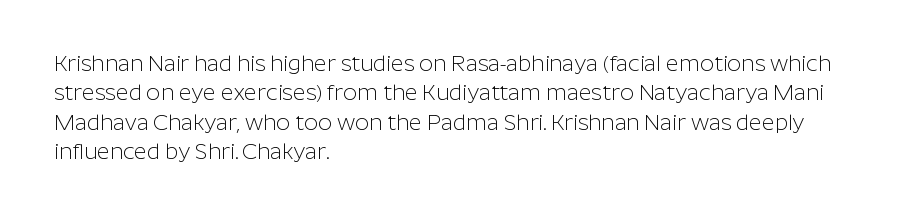
The image shows 22 px text type, upright; set left-aligned, normal line spacing (1.34x), normal letter spacing, not underlined.
